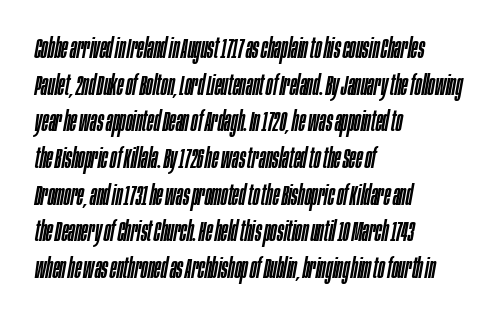
The image shows 28 px condensed type, italic (leaning right); set left-aligned, normal line spacing (1.31x), normal letter spacing, not underlined; low stroke contrast and a large x-height.
